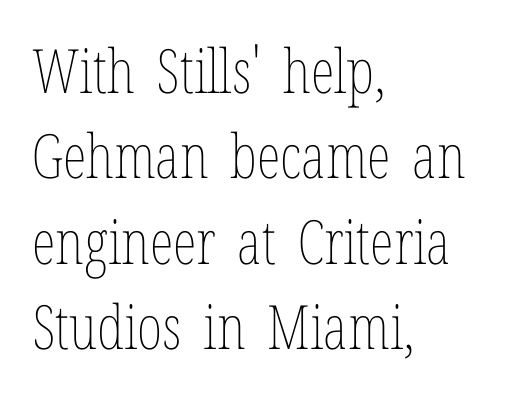
The paragraph shown leans on its left margin. Leading: standard. Short note: letters normally spaced. Glance below the letters and you will spot only blank space.
